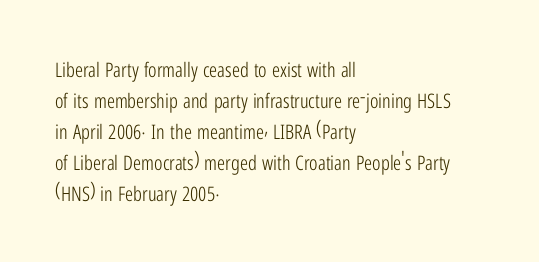
The face looks like a standard text weight, possibly lighter. The type is set solid horizontally, with unmodified tracking. The lettering stays uniformly vertical, giving the passage a roman look. Leading: standard. Casual observation: everything's shoved over to the left.
